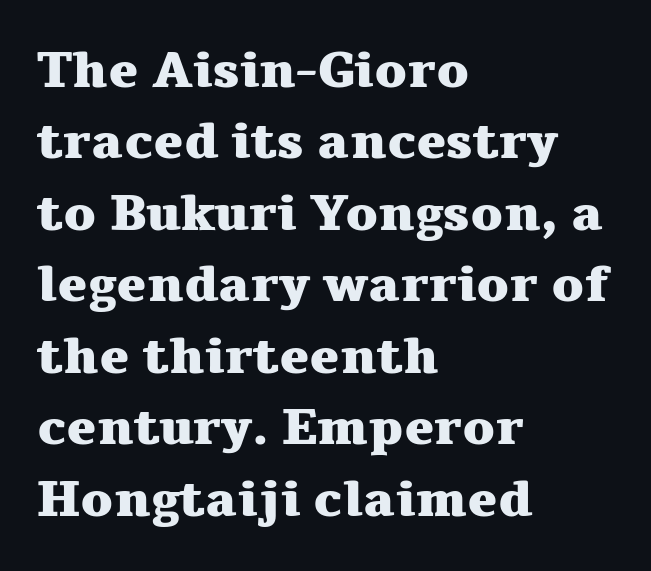
{"serif": "yes", "italic": "no", "bold": "yes", "weight": "heavy", "width": "wide", "stroke_contrast": "medium", "x_height": "medium", "monospaced": "no", "underline": "no", "align": "left", "line_spacing": "normal", "line_spacing_ratio": 1.43, "letter_spacing": "normal", "letter_spacing_em": 0.0, "glyph_px": 50}
